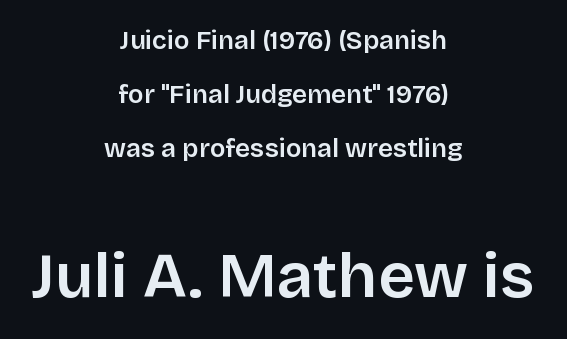
{"serif": "no", "italic": "no", "bold": "semi", "weight": "semibold", "width": "normal", "stroke_contrast": "low", "x_height": "large", "monospaced": "no", "underline": "no", "align": "center", "line_spacing": "loose", "line_spacing_ratio": 2.07, "letter_spacing": "normal", "letter_spacing_em": 0.0, "larger_block": "second", "size_ratio": 2.46, "glyph_px": 64}
